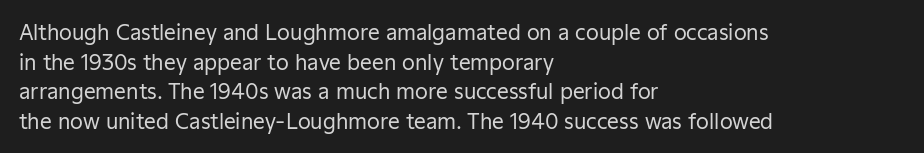
{"italic": "no", "bold": "no", "underline": "no", "align": "left", "line_spacing": "normal", "line_spacing_ratio": 1.41, "letter_spacing": "normal", "letter_spacing_em": 0.0, "glyph_px": 21}
